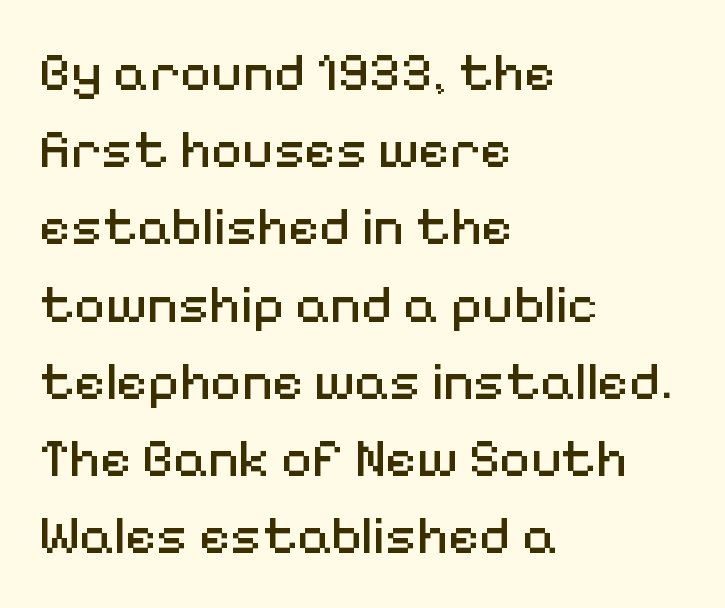
Q: Is the text bold? A: No.
Q: Is the text italic (slanted)? A: No, it is upright.
Q: Is the typeface a serif or a sans-serif typeface? A: Sans-serif.
Q: Is the text underlined? A: No.
Q: How is the paragraph aligned? A: Left-aligned.
Q: Is the spacing between letters normal or unusually wide? A: Normal.
Q: Is the spacing between lines tight, normal or loose? A: Normal.
Q: Width (condensed, normal, or wide)? A: Normal.
Q: Stroke contrast? A: Medium.
Q: x-height? A: Medium.
Q: Monospaced? A: No.
